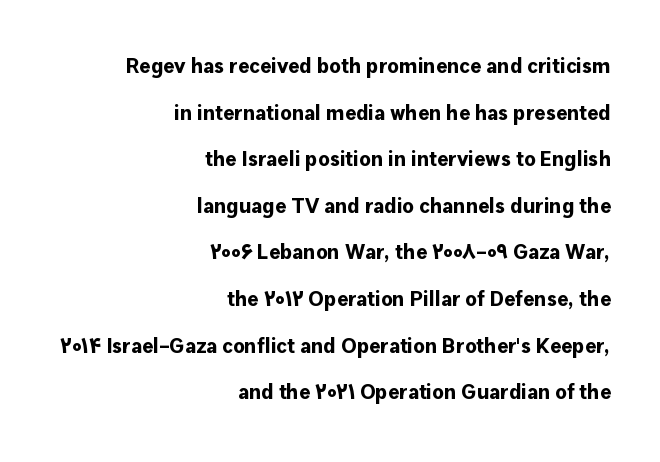
{"italic": "no", "bold": "yes", "underline": "no", "align": "right", "line_spacing": "loose", "line_spacing_ratio": 2.22, "letter_spacing": "normal", "letter_spacing_em": 0.0, "glyph_px": 21}
